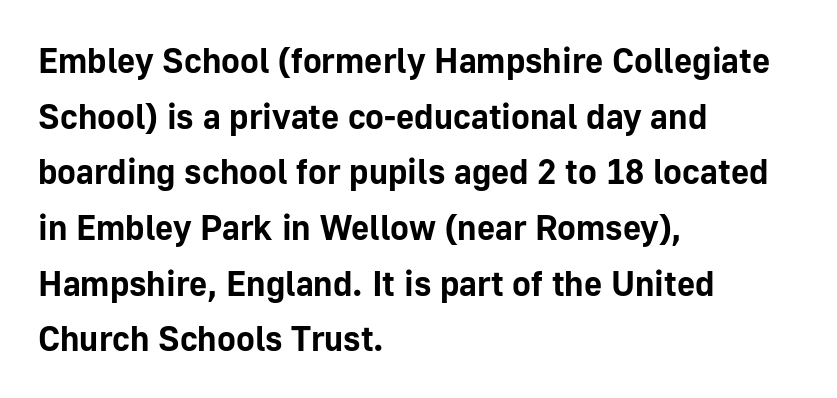
The image shows 35 px bold sans-serif type, upright; set left-aligned, normal line spacing (1.59x), normal letter spacing, not underlined; low stroke contrast and a medium x-height.
